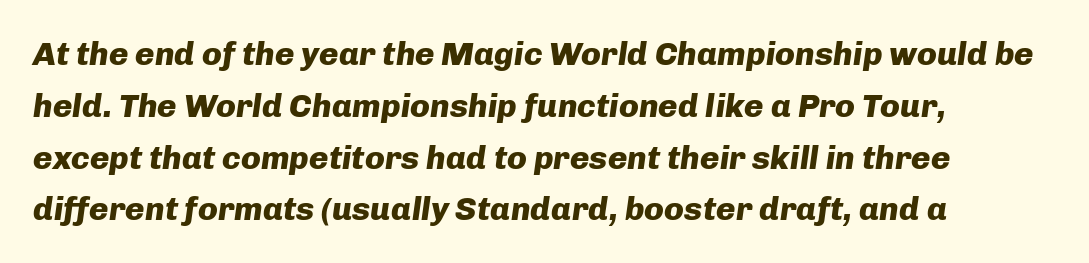
Tracking here is standard; glyphs follow each other at the usual distance. The font's italic variant was chosen for this text. The face used here has the dense, thick strokes of a bold. Lines of text with bare space underneath.
